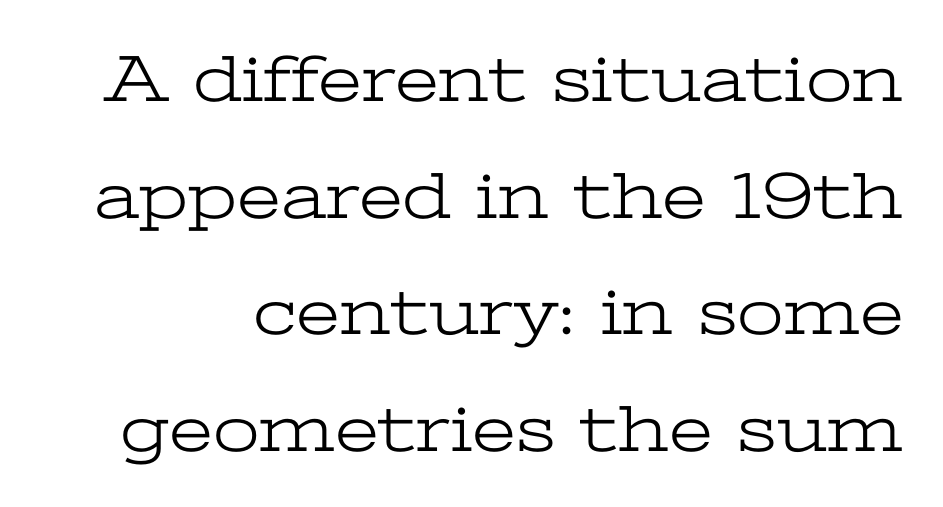
Q: Is the text bold? A: No.
Q: Is the text italic (slanted)? A: No, it is upright.
Q: Is the typeface a serif or a sans-serif typeface? A: Serif.
Q: Is the text underlined? A: No.
Q: Is the spacing between letters normal or unusually wide? A: Normal.
Q: Width (condensed, normal, or wide)? A: Wide.
Q: Stroke contrast? A: Low.
Q: x-height? A: Medium.
Q: Monospaced? A: No.
